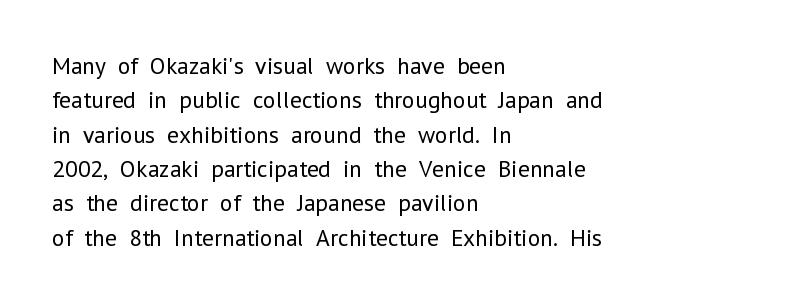
Vertical stems look standard width or narrower in stroke. Default kerning and tracking; the words read as compact shapes. These lines are set flush left with a ragged right edge. The baseline area is clear.
